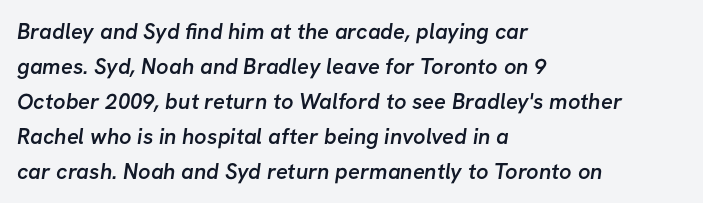
Q: Is the text bold? A: Semi-bold.
Q: Is the text underlined? A: No.
Q: How is the paragraph aligned? A: Left-aligned.
Q: Is the spacing between letters normal or unusually wide? A: Normal.
Q: Is the spacing between lines tight, normal or loose? A: Normal.
